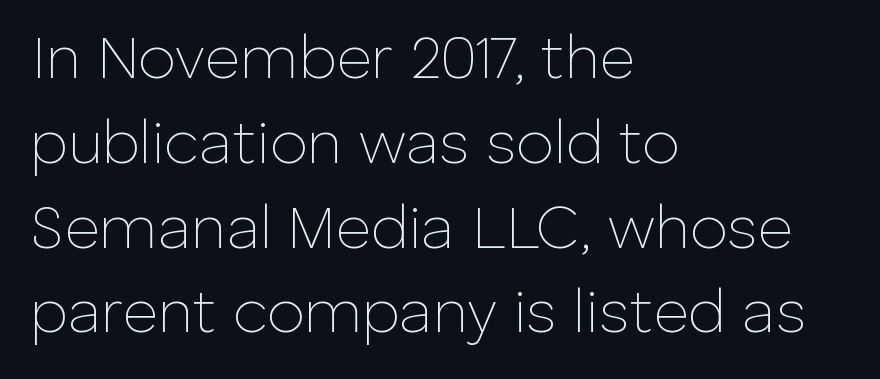
{"serif": "no", "italic": "no", "bold": "no", "weight": "thin", "width": "normal", "stroke_contrast": "low", "x_height": "medium", "monospaced": "no", "underline": "no", "align": "left", "line_spacing": "normal", "line_spacing_ratio": 1.39, "letter_spacing": "normal", "letter_spacing_em": 0.0, "glyph_px": 61}
